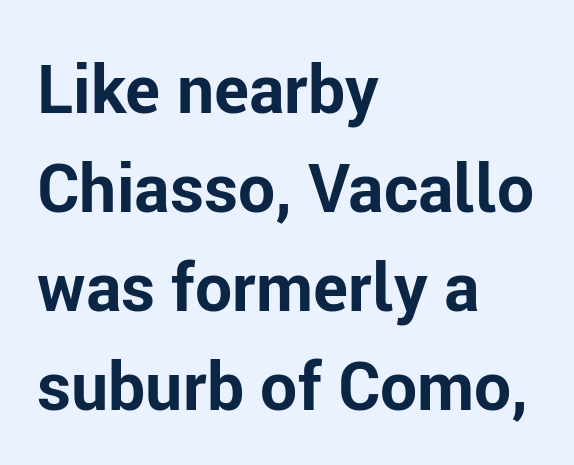
The image shows 66 px bold sans-serif type, upright; set left-aligned, normal line spacing (1.5x), normal letter spacing, not underlined; low stroke contrast and a medium x-height.
